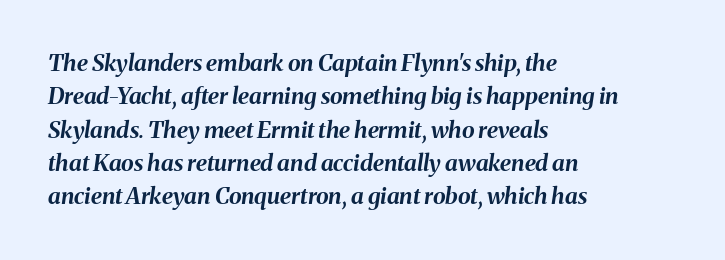
{"italic": "yes", "lean": "right", "slant_degrees": 8, "bold": "yes", "underline": "no", "align": "left", "line_spacing": "normal", "line_spacing_ratio": 1.45, "letter_spacing": "normal", "letter_spacing_em": 0.0, "glyph_px": 23}
